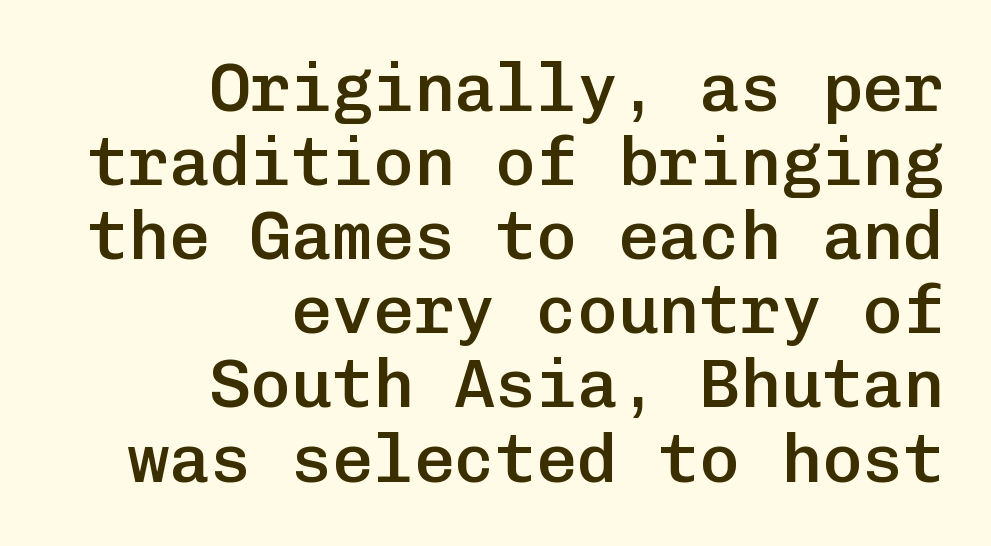
The image shows 68 px semibold sans-serif type, upright, monospaced; set right-aligned, tight line spacing (1.09x), normal letter spacing, not underlined; low stroke contrast and a medium x-height.
